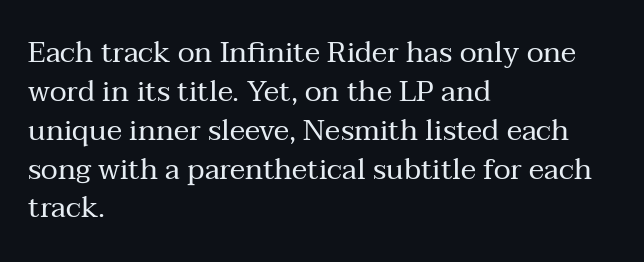
{"serif": "yes", "italic": "no", "bold": "no", "weight": "regular", "width": "normal", "stroke_contrast": "medium", "x_height": "medium", "monospaced": "no", "underline": "no", "align": "left", "line_spacing": "normal", "line_spacing_ratio": 1.34, "letter_spacing": "normal", "letter_spacing_em": 0.0, "glyph_px": 29}
